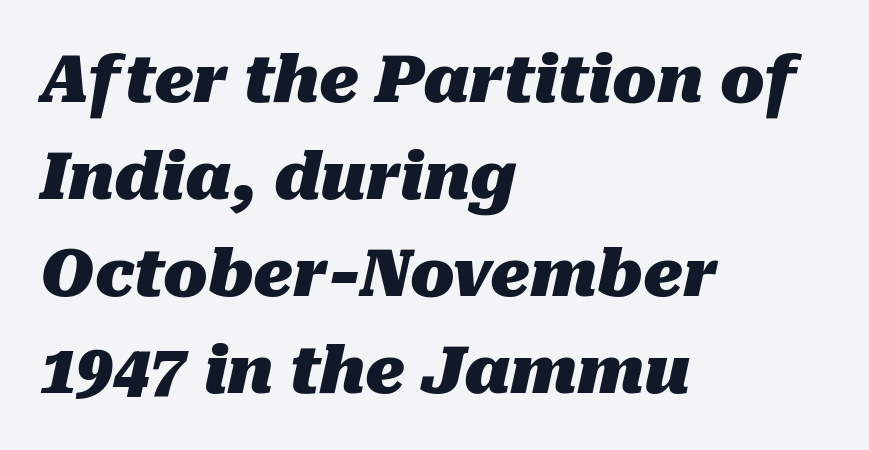
Notice how the stems are inclined rather than vertical — that's the hallmark of italics. Caption: multi-line text, flush left, ragged right. Words float on clear page, feet unadorned. A typesetter would call this leading conventional body-copy spacing. The rendering uses natural spacing where letterforms have individual widths.
